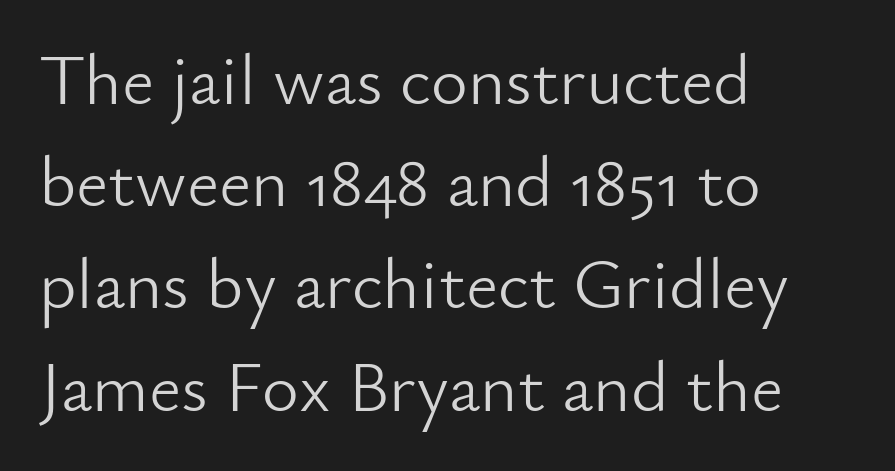
{"serif": "no", "italic": "no", "bold": "no", "weight": "light", "width": "normal", "stroke_contrast": "low", "x_height": "small", "monospaced": "no", "underline": "no", "align": "left", "line_spacing": "normal", "line_spacing_ratio": 1.44, "letter_spacing": "normal", "letter_spacing_em": 0.0, "glyph_px": 71}
